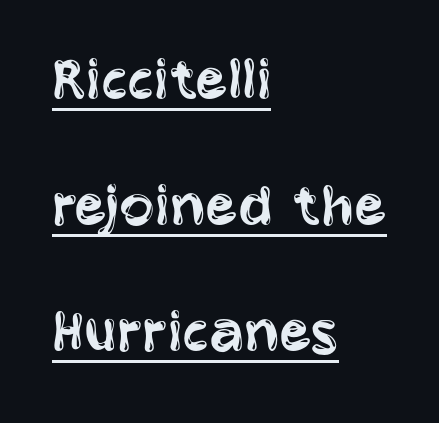
Letterform terminals end flat and unadorned throughout the passage. The specimen includes a rule beneath the text block's lines. If you drew a ruler down the left edge, every line would touch it. Do the characters align in a grid? No, the font is proportional.
